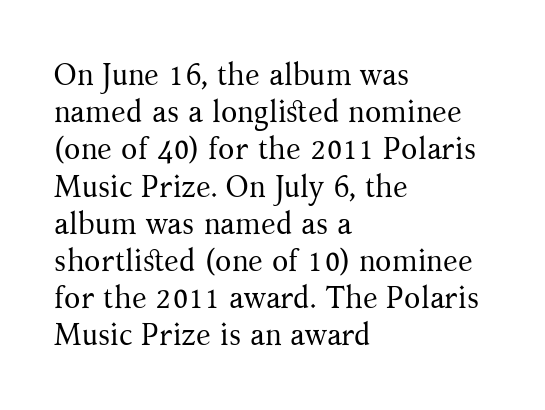
Weight: in the light-to-regular range. The tracking reads as untouched default to a designer's eye. Each letter keeps its own natural width here, so spacing adapts to shape. The compositor pushed each line to the left boundary. Are there feet on the stems? There are — it's a serif.
